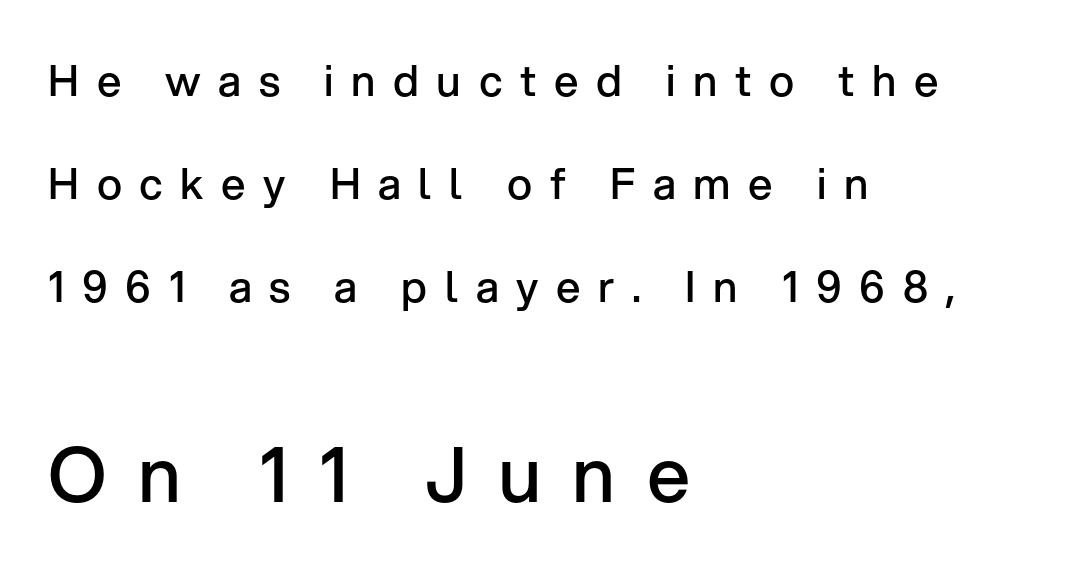
The rendering uses natural spacing where letterforms have individual widths. The type is letterspaced generously, with wide tracking. Words float on clear page, feet unadorned. Here the second block reads like a headline and the first like body copy. Leading: increased. Regarding serifs, this sample does without them.
